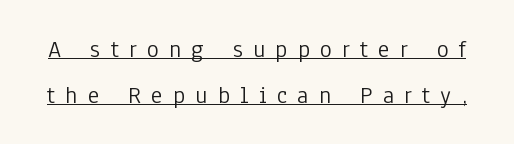
The image shows 25 px text type, upright; set line spacing 1.83x, unusually wide letter spacing (+0.41 em), underlined.
